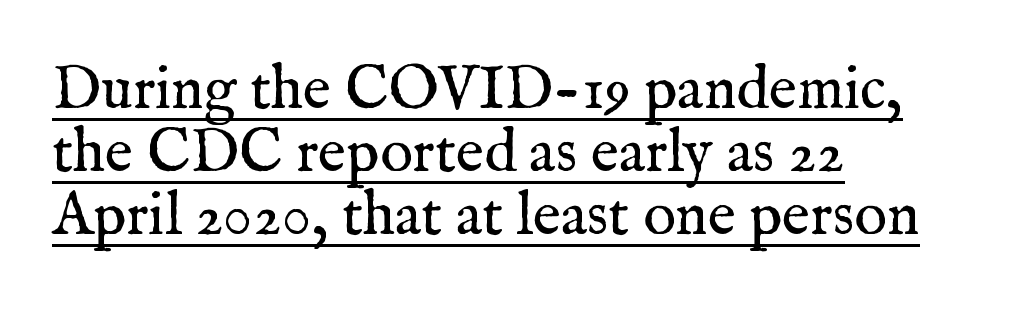
{"serif": "yes", "italic": "no", "bold": "no", "weight": "regular", "width": "normal", "stroke_contrast": "medium", "x_height": "medium", "monospaced": "no", "underline": "yes", "align": "left", "line_spacing": "tight", "line_spacing_ratio": 1.03, "letter_spacing": "normal", "letter_spacing_em": 0.0, "glyph_px": 61}
